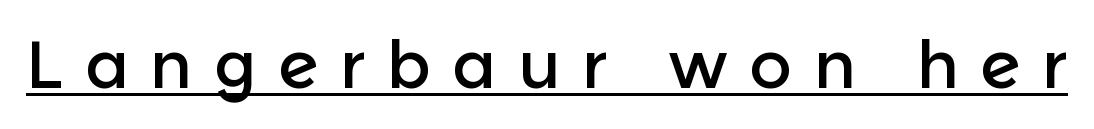
{"serif": "no", "italic": "no", "width": "normal", "x_height": "medium", "monospaced": "no", "underline": "yes", "letter_spacing": "wide", "letter_spacing_em": 0.32, "glyph_px": 66}
